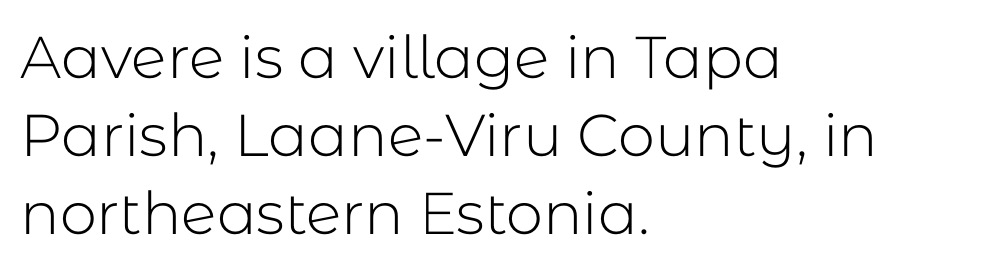
Q: Is the text bold? A: No.
Q: Is the text italic (slanted)? A: No, it is upright.
Q: Is the typeface a serif or a sans-serif typeface? A: Sans-serif.
Q: Is the text underlined? A: No.
Q: How is the paragraph aligned? A: Left-aligned.
Q: Is the spacing between letters normal or unusually wide? A: Normal.
Q: Is the spacing between lines tight, normal or loose? A: Normal.
Q: Width (condensed, normal, or wide)? A: Normal.
Q: Stroke contrast? A: Low.
Q: x-height? A: Medium.
Q: Monospaced? A: No.
